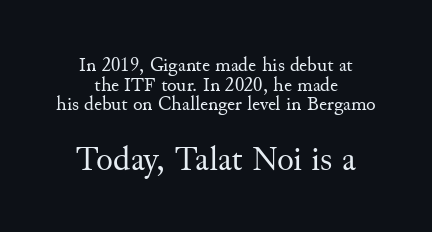
{"serif": "yes", "italic": "no", "bold": "no", "weight": "regular", "width": "normal", "stroke_contrast": "medium", "x_height": "small", "monospaced": "no", "underline": "no", "align": "center", "line_spacing": "tight", "line_spacing_ratio": 0.98, "letter_spacing": "normal", "letter_spacing_em": 0.0, "larger_block": "second", "size_ratio": 1.75, "glyph_px": 35}
